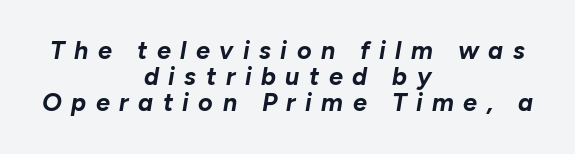
Q: Is the text bold? A: Yes.
Q: Is the text italic (slanted)? A: Yes, it leans right by about 10 degrees.
Q: Is the text underlined? A: No.
Q: How is the paragraph aligned? A: Centered.
Q: Is the spacing between letters normal or unusually wide? A: Unusually wide.
Q: Is the spacing between lines tight, normal or loose? A: Tight.
